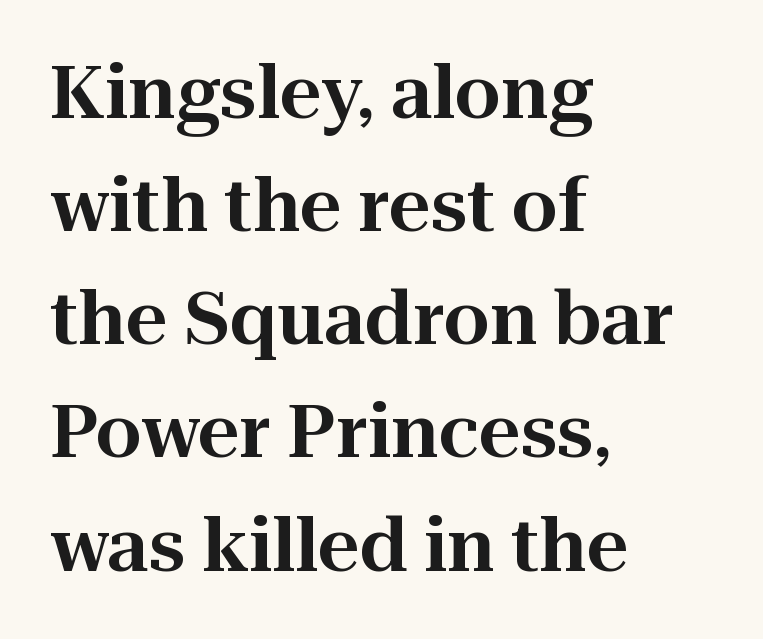
{"serif": "yes", "italic": "no", "width": "normal", "stroke_contrast": "high", "x_height": "medium", "monospaced": "no", "underline": "no", "align": "left", "line_spacing": "normal", "line_spacing_ratio": 1.55, "letter_spacing": "normal", "letter_spacing_em": 0.0, "glyph_px": 73}
